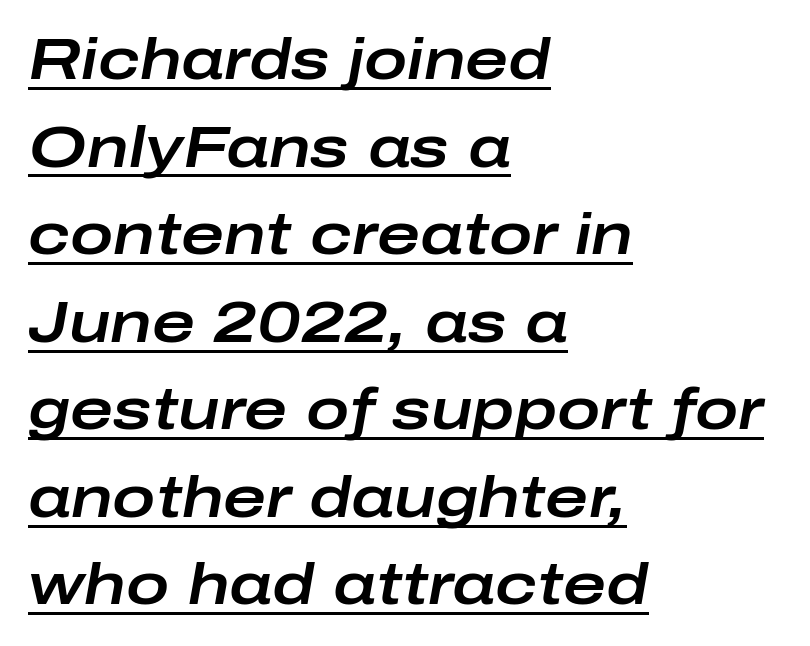
{"italic": "yes", "lean": "right", "slant_degrees": 10, "width": "wide", "stroke_contrast": "low", "x_height": "medium", "monospaced": "no", "underline": "yes", "align": "left", "line_spacing": "normal", "line_spacing_ratio": 1.51, "letter_spacing": "normal", "letter_spacing_em": 0.0, "glyph_px": 58}
